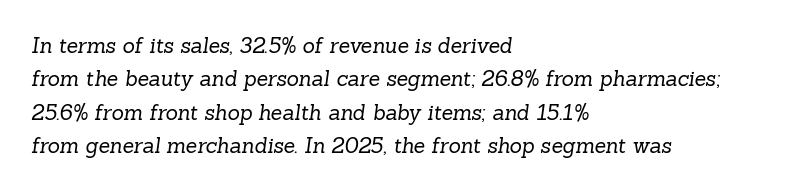
Check under the words: just untouched page. This sample uses plain, unmodified letter spacing. The compositor pushed each line to the left boundary. Nothing heavy about these letters — not bold at all.
